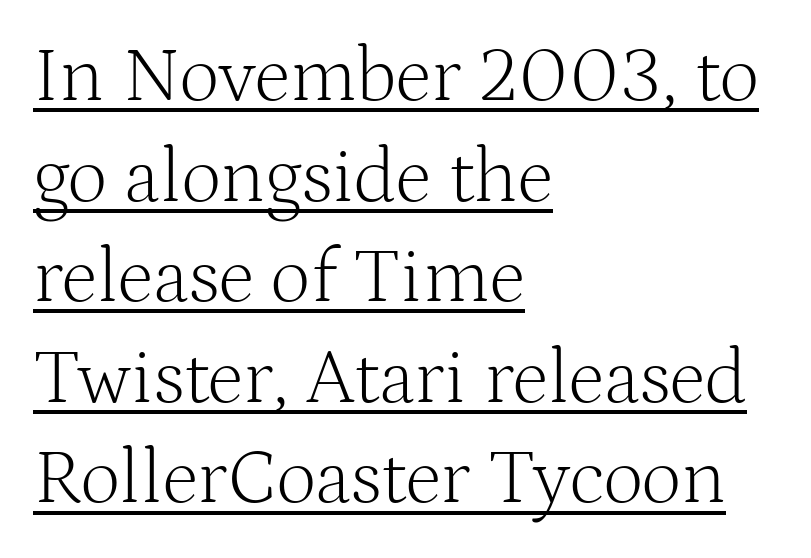
The image shows 78 px light serif type, upright; set left-aligned, normal line spacing (1.29x), normal letter spacing, underlined; medium stroke contrast and a medium x-height.
